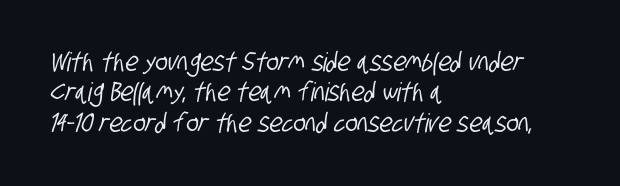
Q: Is the text underlined? A: No.
Q: How is the paragraph aligned? A: Left-aligned.
Q: Is the spacing between letters normal or unusually wide? A: Normal.
